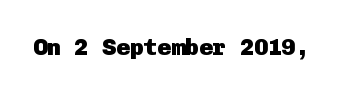
{"italic": "no", "bold": "yes", "underline": "no", "letter_spacing": "normal", "letter_spacing_em": 0.0, "glyph_px": 23}
